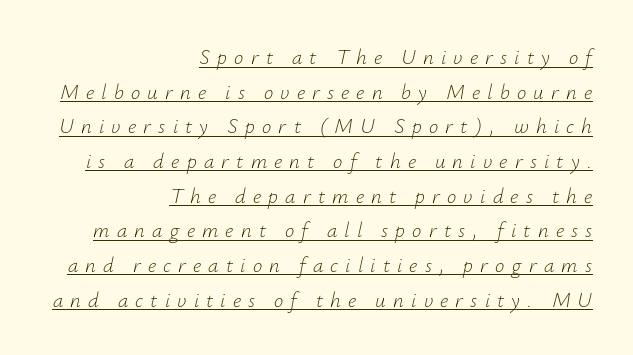
Q: Is the text bold? A: No.
Q: Is the text italic (slanted)? A: Yes, it leans right by about 12 degrees.
Q: Is the text underlined? A: Yes.
Q: How is the paragraph aligned? A: Right-aligned.
Q: Is the spacing between letters normal or unusually wide? A: Unusually wide.
Q: Is the spacing between lines tight, normal or loose? A: Normal.
